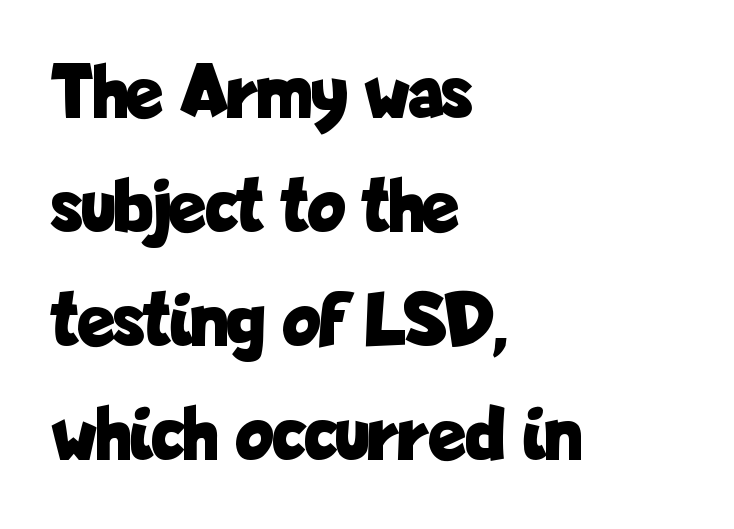
{"serif": "no", "italic": "no", "bold": "yes", "weight": "bold", "width": "condensed", "stroke_contrast": "low", "x_height": "medium", "monospaced": "no", "underline": "no", "align": "left", "line_spacing": "normal", "line_spacing_ratio": 1.46, "letter_spacing": "normal", "letter_spacing_em": 0.0, "glyph_px": 78}
